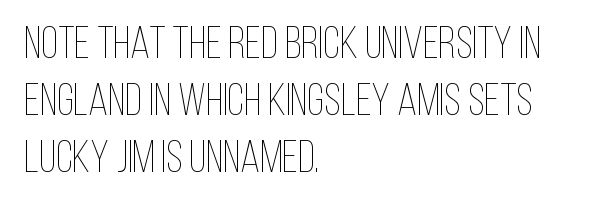
{"italic": "no", "bold": "no", "weight": "thin", "width": "condensed", "stroke_contrast": "low", "x_height": "large", "monospaced": "no", "underline": "no", "align": "left", "line_spacing": "normal", "line_spacing_ratio": 1.27, "letter_spacing": "normal", "letter_spacing_em": 0.0, "glyph_px": 45}
